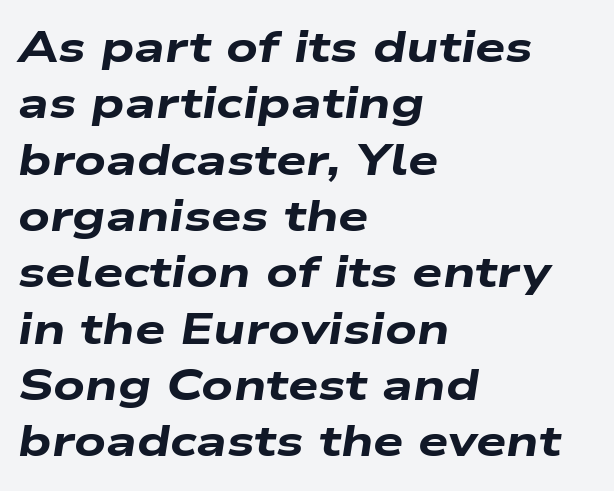
Does the copy run flush right? No — it runs flush left. This rendering features lettering with no underline. Standard letterfit; no display-style spreading of the glyphs. Pretty heavy lettering here — definitely bold.
